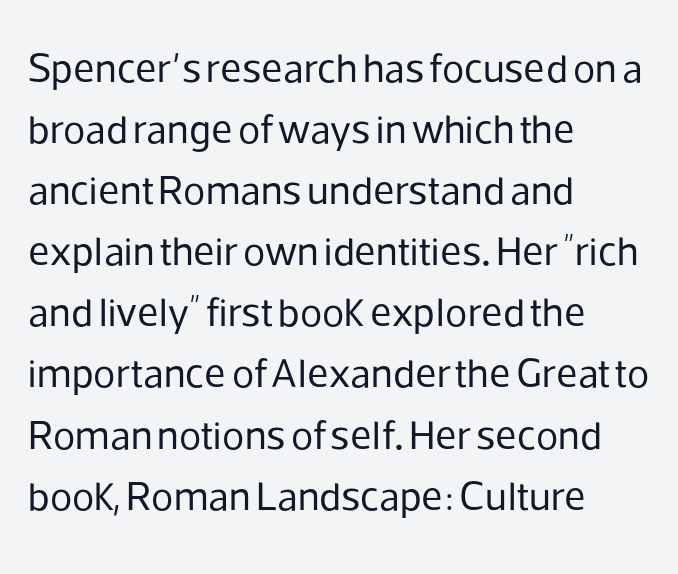
{"serif": "no", "italic": "no", "bold": "no", "weight": "regular", "width": "normal", "stroke_contrast": "low", "x_height": "medium", "monospaced": "no", "underline": "no", "align": "left", "line_spacing": "normal", "line_spacing_ratio": 1.49, "letter_spacing": "normal", "letter_spacing_em": 0.0, "glyph_px": 41}
